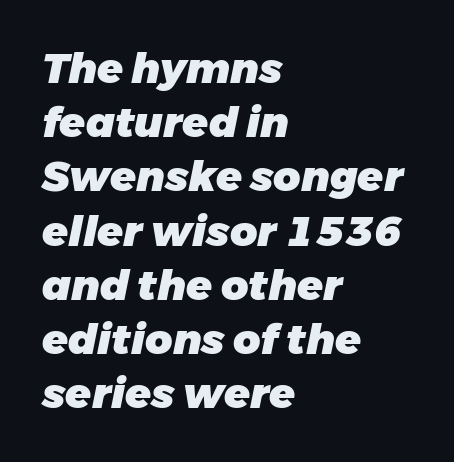
Q: Is the text bold? A: Yes.
Q: Is the text italic (slanted)? A: Yes, it leans right by about 11 degrees.
Q: Is the text underlined? A: No.
Q: How is the paragraph aligned? A: Left-aligned.
Q: Is the spacing between letters normal or unusually wide? A: Normal.
Q: Is the spacing between lines tight, normal or loose? A: Normal.
Q: Width (condensed, normal, or wide)? A: Normal.
Q: Stroke contrast? A: Low.
Q: x-height? A: Medium.
Q: Monospaced? A: No.
